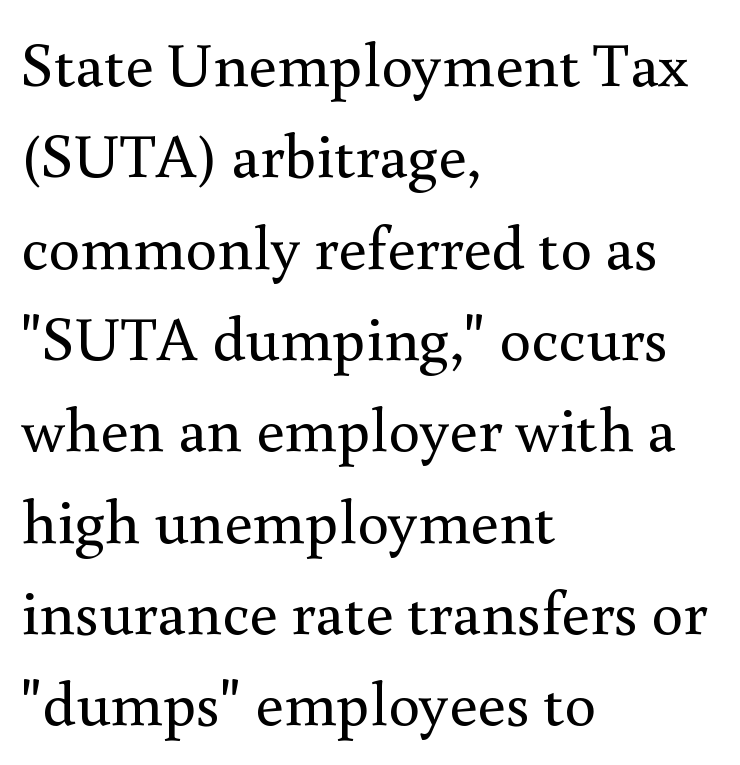
The image shows 63 px regular-weight serif type, upright; set left-aligned, normal line spacing (1.45x), normal letter spacing, not underlined; medium stroke contrast and a small x-height.
